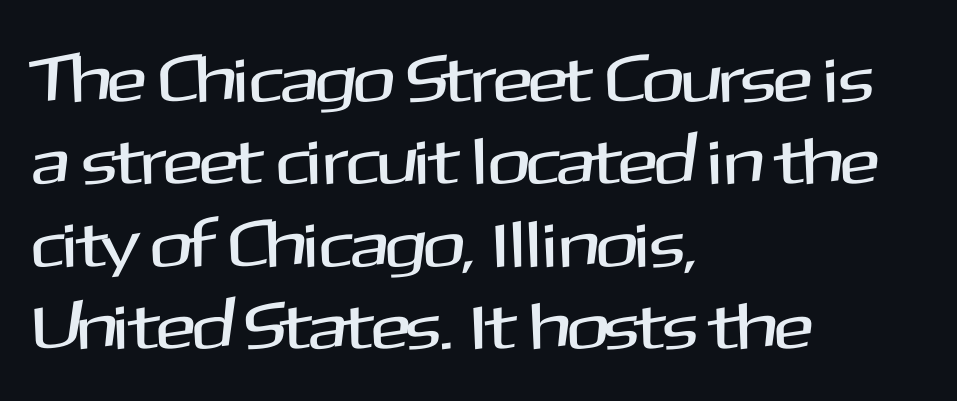
{"serif": "no", "italic": "no", "width": "normal", "stroke_contrast": "medium", "x_height": "medium", "monospaced": "no", "underline": "no", "align": "left", "line_spacing": "normal", "line_spacing_ratio": 1.25, "letter_spacing": "normal", "letter_spacing_em": 0.0, "glyph_px": 66}
